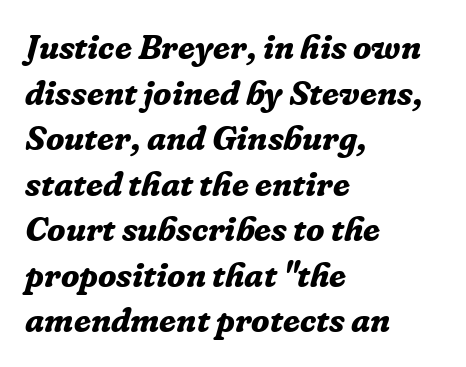
A typesetter would label this face a serif. The leading is moderate, giving the passage an even texture. The passage shown is typed in a proportional face where columns would drift. The passage shown leans; its letterforms are oblique. The glyphs have the mass of a bold cut.
